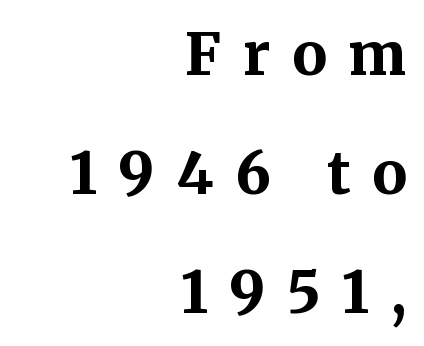
The string is rendered with underlining switched off. The face used here is proportionally spaced, like ordinary book or web type. The designer dialed line spacing up above the default. This rendering widens character spacing well past its baseline value. Every letter is thick-stroked: bold, no question.
